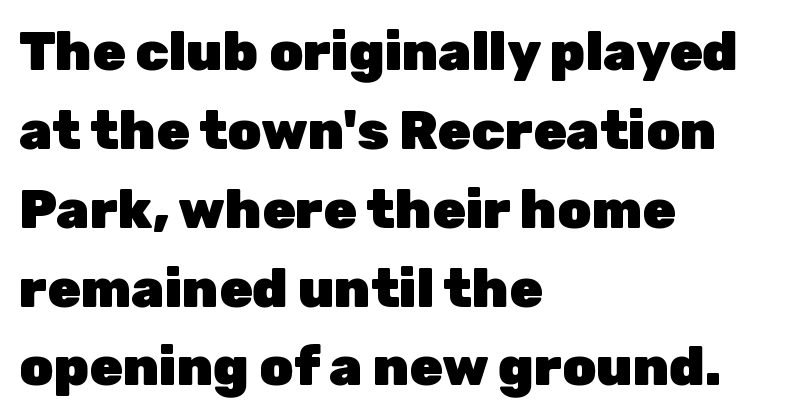
{"serif": "no", "italic": "no", "bold": "yes", "weight": "heavy", "width": "normal", "stroke_contrast": "low", "x_height": "medium", "monospaced": "no", "underline": "no", "align": "left", "line_spacing": "normal", "line_spacing_ratio": 1.46, "letter_spacing": "normal", "letter_spacing_em": 0.0, "glyph_px": 54}
